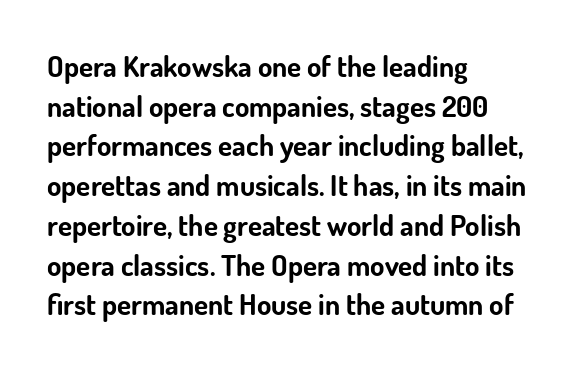
Q: Is the text bold? A: Yes.
Q: Is the text italic (slanted)? A: No, it is upright.
Q: Is the typeface a serif or a sans-serif typeface? A: Sans-serif.
Q: Is the text underlined? A: No.
Q: How is the paragraph aligned? A: Left-aligned.
Q: Is the spacing between letters normal or unusually wide? A: Normal.
Q: Is the spacing between lines tight, normal or loose? A: Normal.
Q: Width (condensed, normal, or wide)? A: Normal.
Q: Stroke contrast? A: Low.
Q: x-height? A: Small.
Q: Monospaced? A: No.
